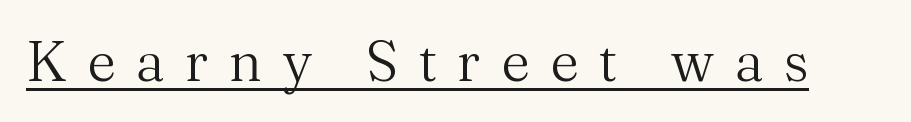
{"serif": "yes", "italic": "no", "bold": "no", "weight": "regular", "width": "normal", "stroke_contrast": "medium", "x_height": "medium", "monospaced": "no", "underline": "yes", "letter_spacing": "wide", "letter_spacing_em": 0.36, "glyph_px": 56}
